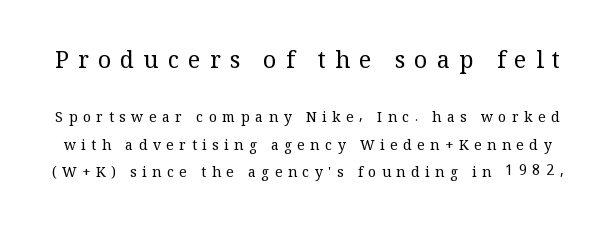
{"italic": "no", "bold": "no", "underline": "no", "line_spacing": "loose", "line_spacing_ratio": 1.98, "letter_spacing": "wide", "letter_spacing_em": 0.4, "larger_block": "first", "size_ratio": 1.64, "glyph_px": 23}
